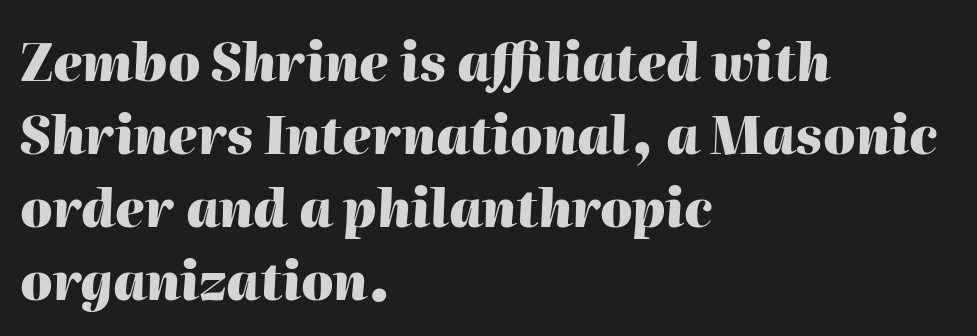
Honestly, the row spacing looks completely unremarkable. The compositor pushed each line to the left boundary. Has an underline been added? It has not. Short note: letters normally spaced. Think of a printed novel: that variable character pitch is what you see here.
